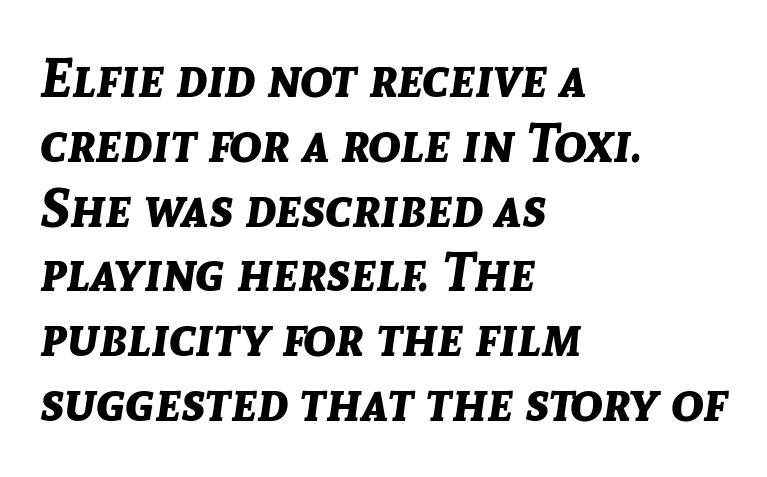
{"italic": "yes", "lean": "right", "slant_degrees": 8, "bold": "yes", "weight": "bold", "width": "normal", "stroke_contrast": "low", "x_height": "medium", "monospaced": "no", "underline": "no", "align": "left", "line_spacing_ratio": 1.2, "letter_spacing": "normal", "letter_spacing_em": 0.0, "glyph_px": 54}
